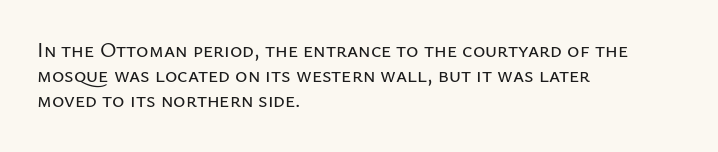
Posture: straight, roman, zero tilt. A clean baseline with only descenders dipping below it. Does the copy run flush right? No — it runs flush left. Tracking value appears to be zero — textbook default spacing.
